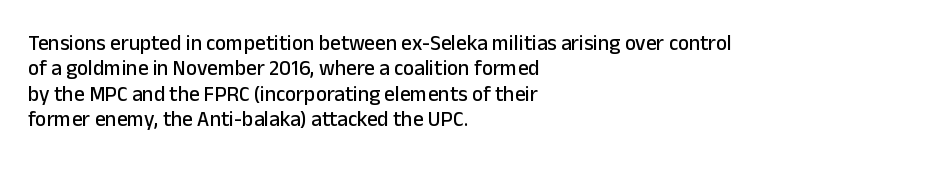
The image shows 21 px text type, upright; set left-aligned, line spacing 1.21x, normal letter spacing, not underlined.
